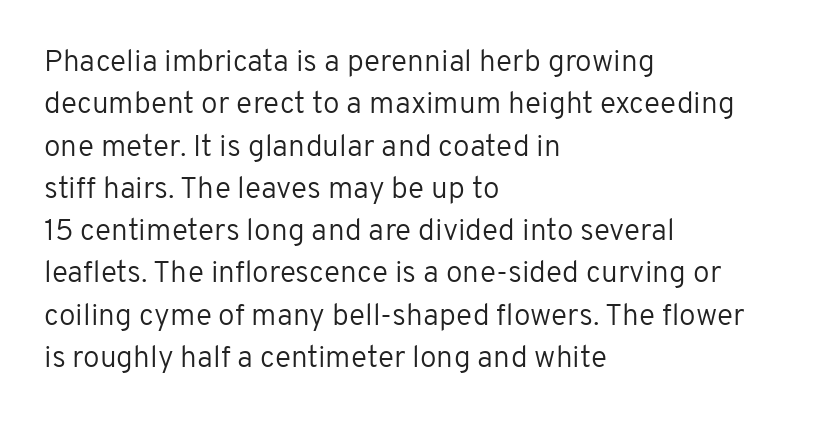
This rendering features lettering with no underline. Each letter keeps its own natural width here, so spacing adapts to shape. This block has exactly the height ordinary leading produces. Unlike a traditional serif, this face leaves its strokes unadorned.
